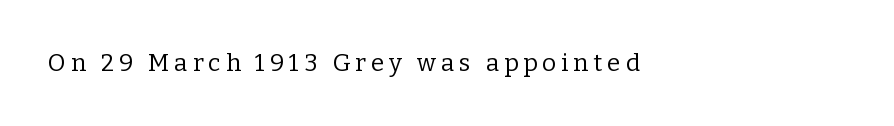
Q: Is the text bold? A: No.
Q: Is the text italic (slanted)? A: No, it is upright.
Q: Is the text underlined? A: No.
Q: How is the paragraph aligned? A: Left-aligned.
Q: Is the spacing between letters normal or unusually wide? A: Unusually wide.
